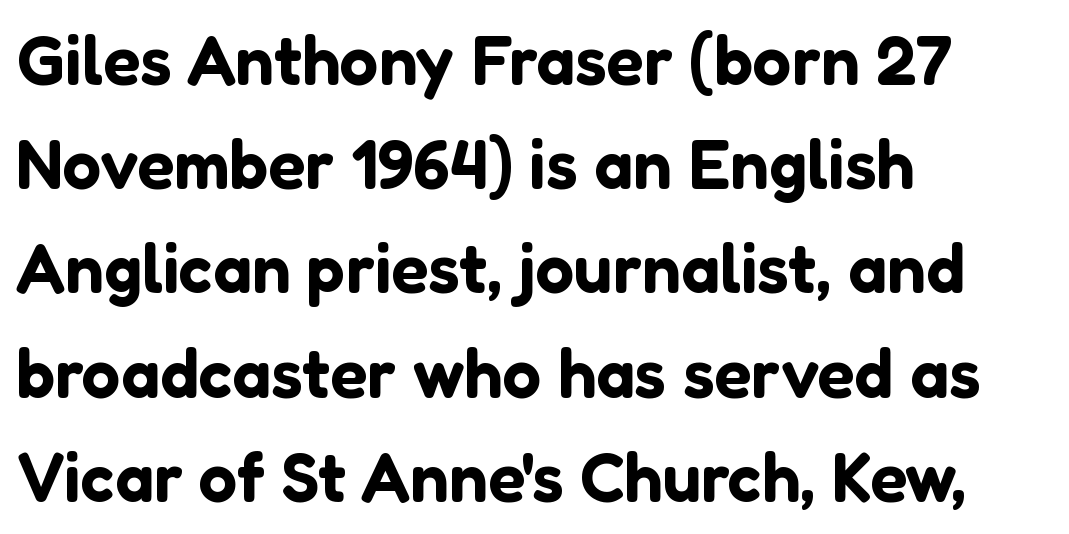
The image shows 69 px sans-serif type, upright; set left-aligned, normal line spacing (1.51x), normal letter spacing, not underlined; low stroke contrast and a medium x-height.
